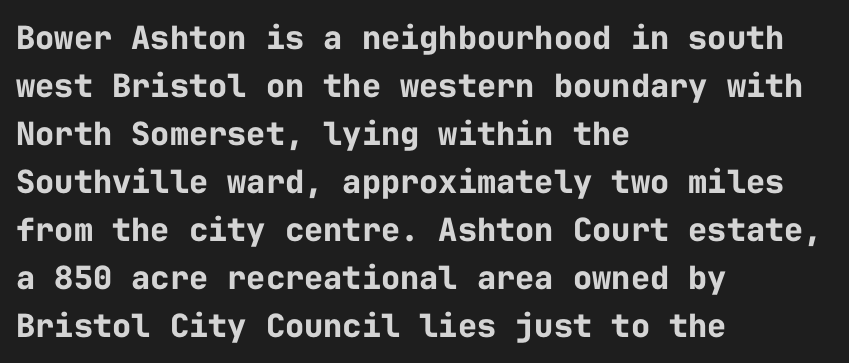
{"serif": "no", "italic": "no", "bold": "yes", "weight": "bold", "width": "normal", "stroke_contrast": "low", "x_height": "medium", "monospaced": "yes", "underline": "no", "align": "left", "line_spacing": "normal", "line_spacing_ratio": 1.5, "letter_spacing": "normal", "letter_spacing_em": 0.0, "glyph_px": 32}
